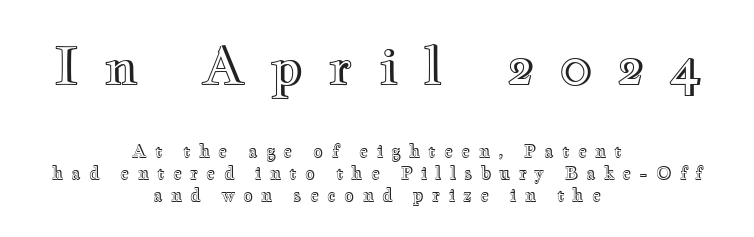
Tracking here is generous; glyphs stand well apart from one another. Line spacing here is normal. This is roman type, the default non-slanted kind. Clear beneath every line of the passage. Character widths vary here, with narrow letters taking less room than wide ones. A student would call this center alignment; a typographer would say set centered.
